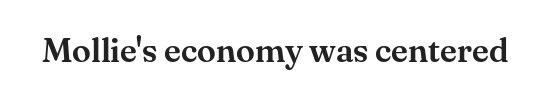
No italicization has been applied; the sample stays upright. The space beneath each line is pristine and unruled. Observe the ordinary spacing: letters are neighbours, not strangers. A serif font was chosen for this passage.
